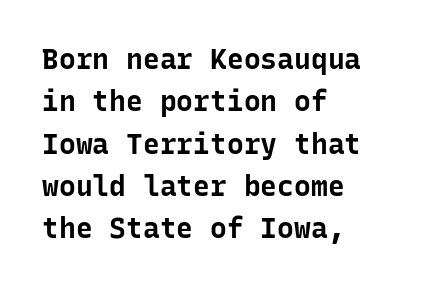
The image shows 28 px bold sans-serif type, upright, monospaced; set left-aligned, normal line spacing (1.51x), normal letter spacing, not underlined; low stroke contrast and a medium x-height.
